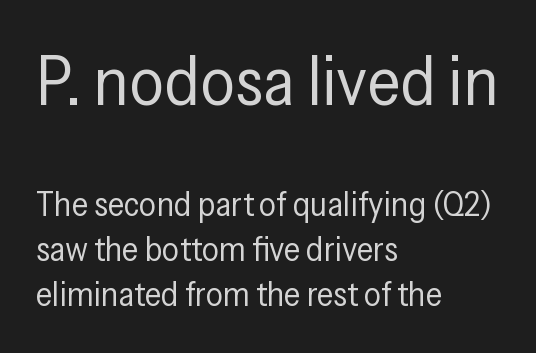
The image shows 69 px regular-weight, condensed sans-serif type, upright; set left-aligned, normal line spacing (1.32x), normal letter spacing, not underlined; the first (top) block is 2.03x larger; low stroke contrast and a medium x-height.
